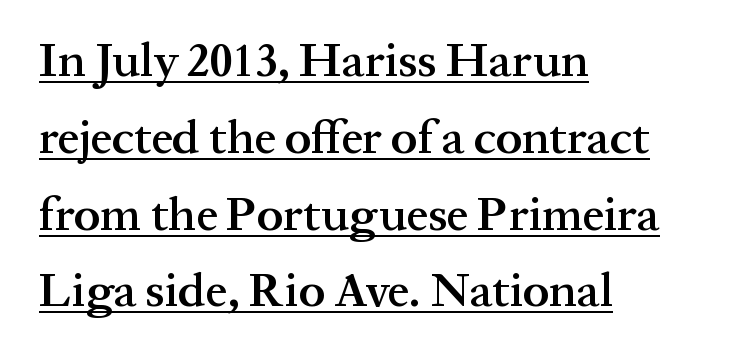
{"serif": "yes", "italic": "no", "bold": "semi", "weight": "semibold", "width": "normal", "stroke_contrast": "medium", "x_height": "medium", "monospaced": "no", "underline": "yes", "align": "left", "line_spacing": "normal", "line_spacing_ratio": 1.6, "letter_spacing": "normal", "letter_spacing_em": 0.0, "glyph_px": 48}
